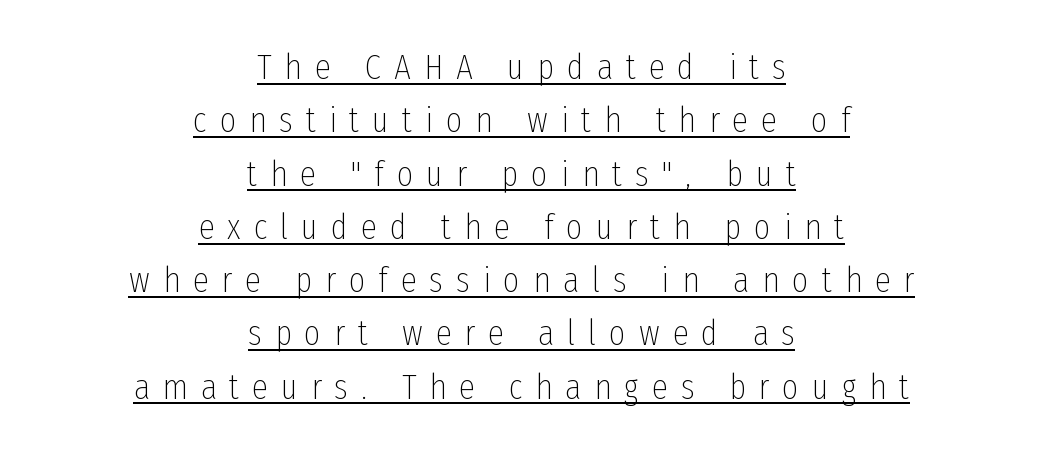
The image shows 36 px thin, condensed sans-serif type, upright; set centered, normal line spacing (1.48x), unusually wide letter spacing (+0.36 em), underlined; low stroke contrast and a medium x-height.
